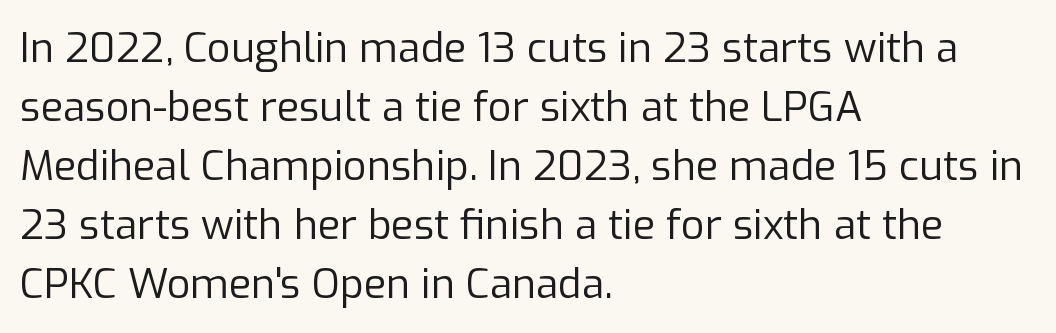
{"serif": "no", "italic": "no", "bold": "no", "weight": "regular", "width": "normal", "stroke_contrast": "low", "x_height": "medium", "monospaced": "no", "underline": "no", "align": "left", "line_spacing": "normal", "line_spacing_ratio": 1.44, "letter_spacing": "normal", "letter_spacing_em": 0.0, "glyph_px": 41}
